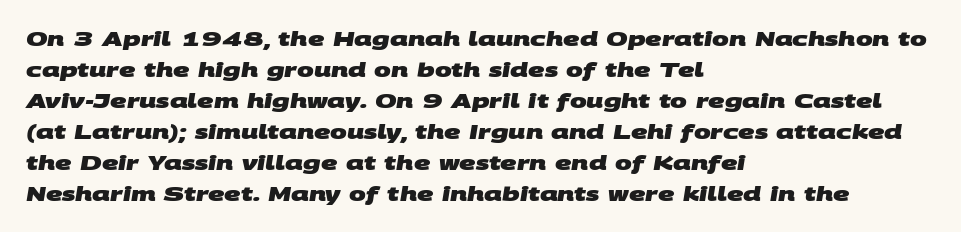
Q: Is the text bold? A: Yes.
Q: Is the text underlined? A: No.
Q: How is the paragraph aligned? A: Left-aligned.
Q: Is the spacing between letters normal or unusually wide? A: Normal.
Q: Is the spacing between lines tight, normal or loose? A: Normal.
